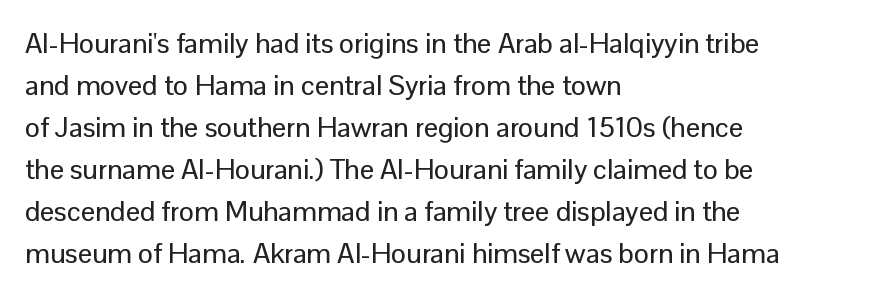
Q: Is the text italic (slanted)? A: No, it is upright.
Q: Is the typeface a serif or a sans-serif typeface? A: Sans-serif.
Q: Is the text underlined? A: No.
Q: How is the paragraph aligned? A: Left-aligned.
Q: Is the spacing between letters normal or unusually wide? A: Normal.
Q: Is the spacing between lines tight, normal or loose? A: Normal.
Q: Width (condensed, normal, or wide)? A: Normal.
Q: Stroke contrast? A: Low.
Q: x-height? A: Medium.
Q: Monospaced? A: No.
